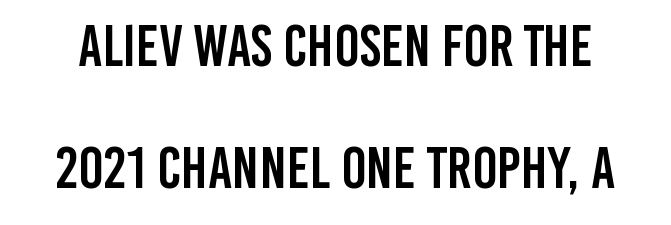
The passage shown has conventional tracking throughout. The text was rendered using a sans face with plain stroke endings. The string is rendered with underlining switched off. Each letter keeps its own natural width here, so spacing adapts to shape.
